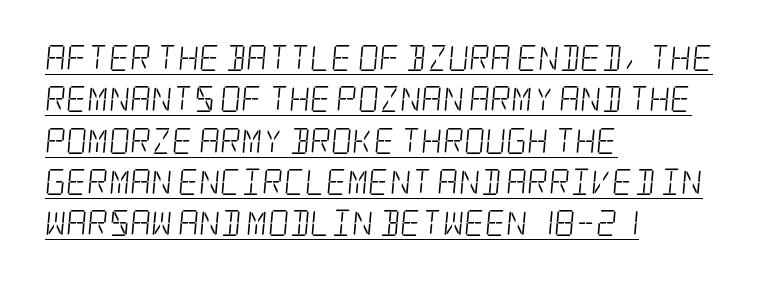
The image shows 26 px text type; set left-aligned, normal line spacing (1.59x), normal letter spacing, underlined.
